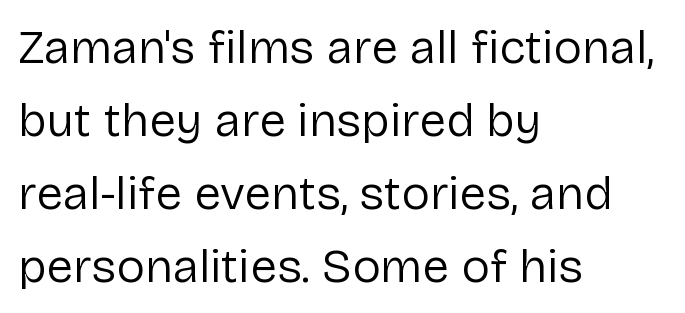
Q: Is the text bold? A: No.
Q: Is the text italic (slanted)? A: No, it is upright.
Q: Is the typeface a serif or a sans-serif typeface? A: Sans-serif.
Q: Is the text underlined? A: No.
Q: How is the paragraph aligned? A: Left-aligned.
Q: Is the spacing between letters normal or unusually wide? A: Normal.
Q: Is the spacing between lines tight, normal or loose? A: Normal.
Q: Width (condensed, normal, or wide)? A: Normal.
Q: Stroke contrast? A: Low.
Q: x-height? A: Medium.
Q: Monospaced? A: No.
